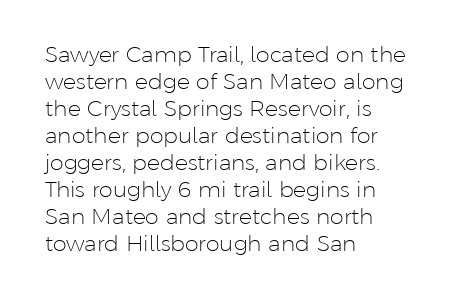
The image shows 22 px text type, upright; set left-aligned, line spacing 1.23x, normal letter spacing, not underlined.
